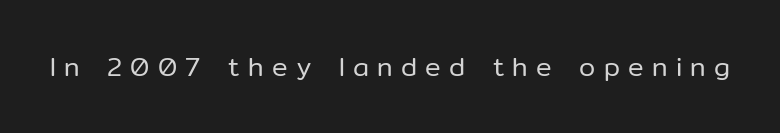
Lines of text with bare space underneath. Vertical stems look standard width or narrower in stroke. This sample uses expanded letter spacing, leaving extra air between glyphs. Quick note: not italic, upright.
